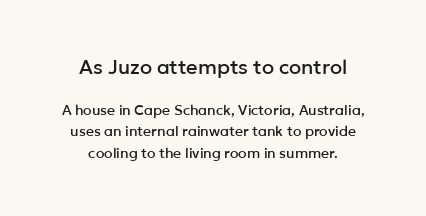
Quick note: interline space is typical. Caption: multi-line text, centered on the measure. Honestly, there is no underline to notice here at all. A typesetter would call this zero additional tracking. In this sample the first text group is rendered at the bigger scale.
